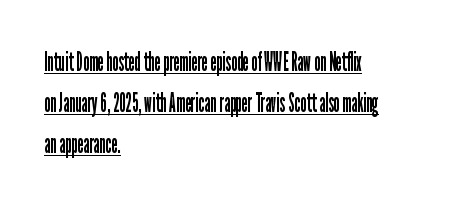
{"italic": "no", "bold": "no", "underline": "yes", "align": "left", "line_spacing": "normal", "line_spacing_ratio": 1.52, "letter_spacing": "normal", "letter_spacing_em": 0.0, "glyph_px": 27}
